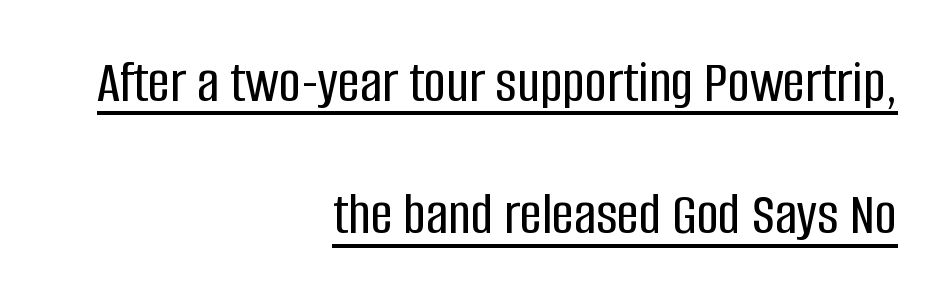
Q: Is the text italic (slanted)? A: No, it is upright.
Q: Is the typeface a serif or a sans-serif typeface? A: Sans-serif.
Q: Is the text underlined? A: Yes.
Q: How is the paragraph aligned? A: Right-aligned.
Q: Is the spacing between letters normal or unusually wide? A: Normal.
Q: Is the spacing between lines tight, normal or loose? A: Loose.
Q: Width (condensed, normal, or wide)? A: Condensed.
Q: Stroke contrast? A: Low.
Q: x-height? A: Large.
Q: Monospaced? A: No.
